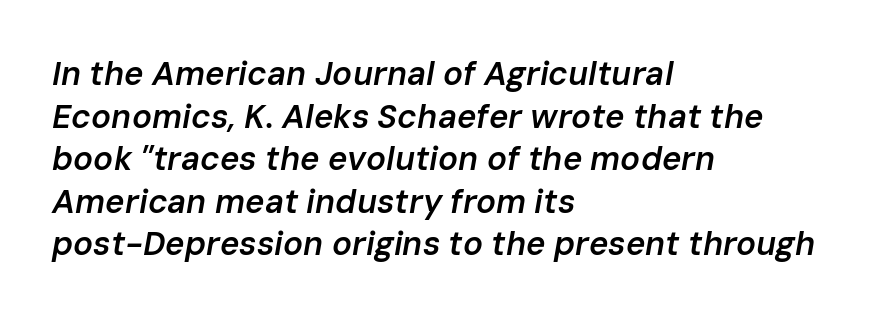
Which margin do the lines hug? The left one — the right edge is uneven. Compared with typical paragraphs, the rows here are spaced about the same. Looks like regular typesetting: each glyph gets only the width it needs. There is no visible air inserted between adjacent glyphs. Style check: oblique.
